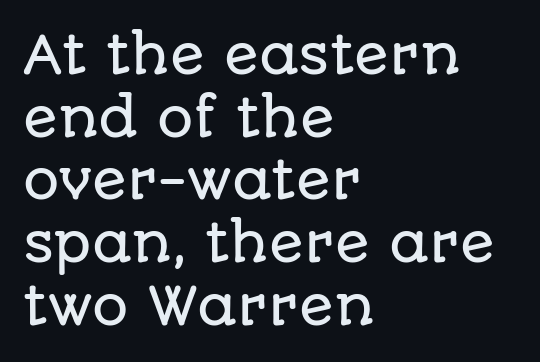
The image shows 51 px sans-serif type, upright; set left-aligned, line spacing 1.23x, normal letter spacing, not underlined; low stroke contrast and a large x-height.
